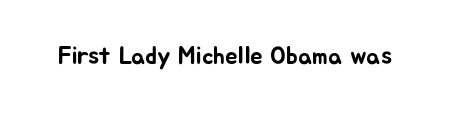
If you drew a line through each stem, it would be perfectly vertical. Characters follow at the spacing the type designer built in. The words here are not underlined.
